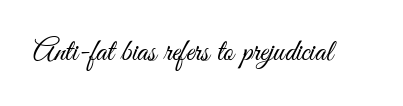
{"serif": "no", "bold": "no", "weight": "light", "width": "condensed", "stroke_contrast": "medium", "x_height": "small", "monospaced": "no", "underline": "no", "letter_spacing": "normal", "letter_spacing_em": 0.0, "glyph_px": 31}
